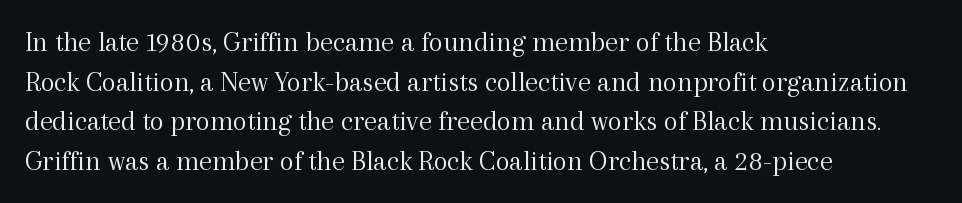
The image shows 29 px light serif type, upright; set left-aligned, normal line spacing (1.37x), normal letter spacing, not underlined; a medium x-height.
